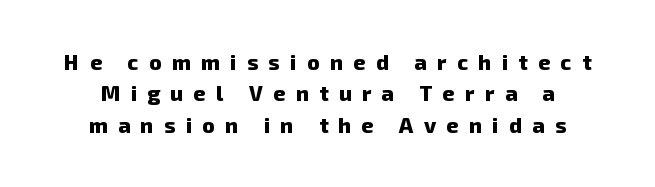
The image shows 21 px bold type; set normal line spacing (1.5x), unusually wide letter spacing (+0.5 em), not underlined.
